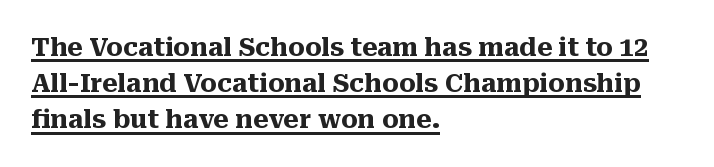
The image shows 26 px bold type, upright; set left-aligned, normal line spacing (1.39x), normal letter spacing, underlined.
